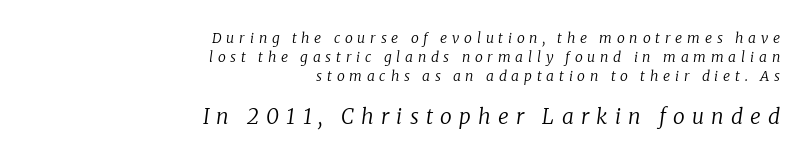
Q: Is the text bold? A: No.
Q: Is the text italic (slanted)? A: Yes, it leans right by about 8 degrees.
Q: Is the text underlined? A: No.
Q: How is the paragraph aligned? A: Right-aligned.
Q: Is the spacing between letters normal or unusually wide? A: Unusually wide.
Q: Is the spacing between lines tight, normal or loose? A: Normal.
Q: Which block of text is set in a larger size, the first (top) or the second (bottom)? A: The second (bottom) one.
